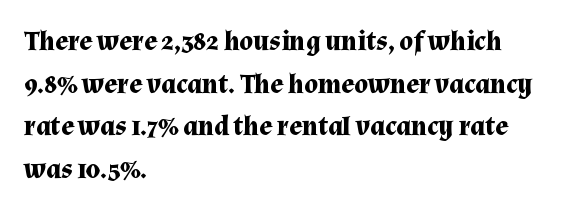
Typesetter's note: full bold, strokes at maximum text heaviness. Compared with typical paragraphs, the rows here are spaced about the same. Layout note: lines flush left. The passage shown is not underscored anywhere.
